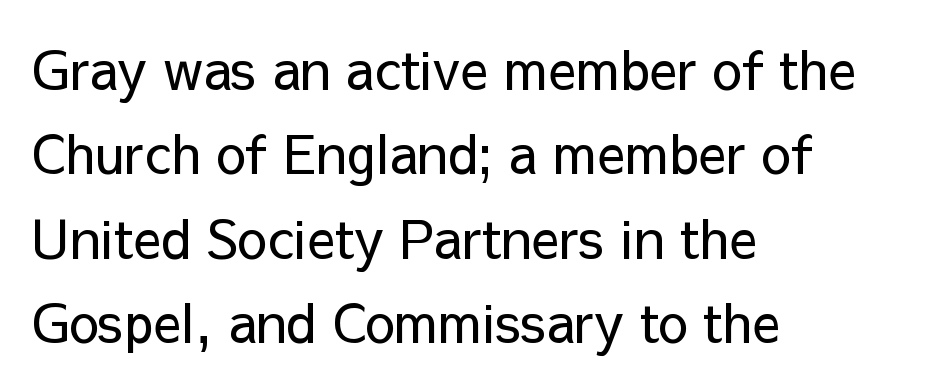
Q: Is the text bold? A: No.
Q: Is the text italic (slanted)? A: No, it is upright.
Q: Is the typeface a serif or a sans-serif typeface? A: Sans-serif.
Q: Is the text underlined? A: No.
Q: How is the paragraph aligned? A: Left-aligned.
Q: Is the spacing between letters normal or unusually wide? A: Normal.
Q: Is the spacing between lines tight, normal or loose? A: Normal.
Q: Width (condensed, normal, or wide)? A: Normal.
Q: Stroke contrast? A: Low.
Q: x-height? A: Medium.
Q: Monospaced? A: No.
